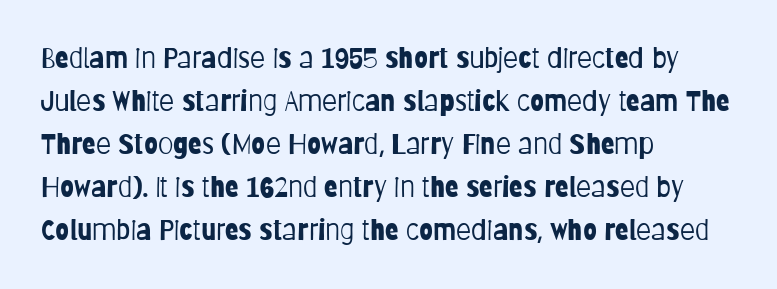
Looks like regular typesetting: each glyph gets only the width it needs. Stroke thickness stays within the range of a standard reading face or lighter. Leading: standard. One-word summary of the alignment: left.
